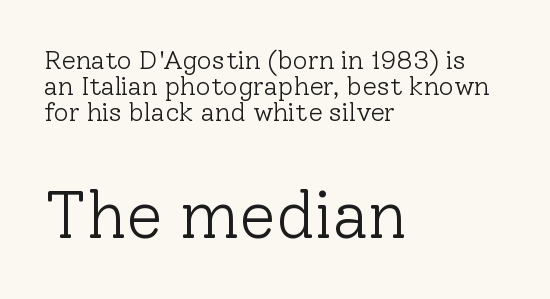
I'd call this a serif setting — the letters wear small feet. Scale increases going downward across the two blocks. Has an underline been added? It has not. A typesetter would call this proportional, since set widths differ per character.
